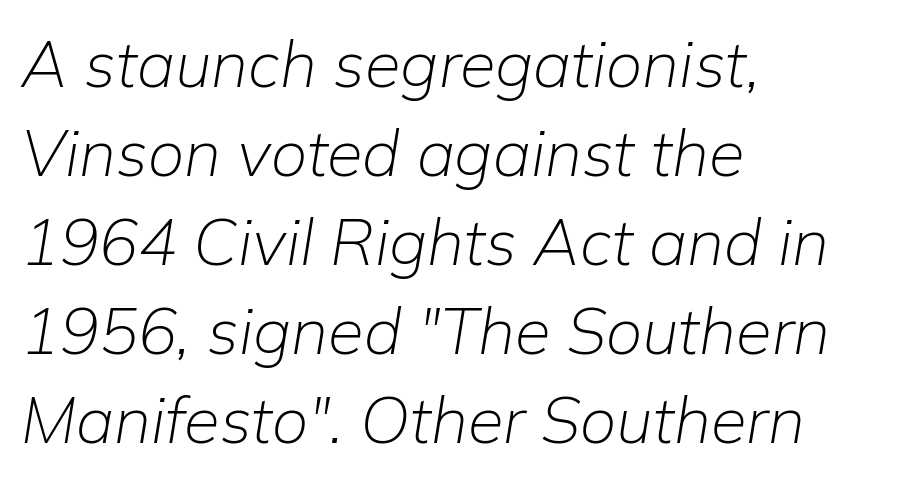
{"italic": "yes", "lean": "right", "slant_degrees": 9, "bold": "no", "weight": "light", "width": "normal", "stroke_contrast": "low", "x_height": "medium", "monospaced": "no", "underline": "no", "align": "left", "line_spacing": "normal", "line_spacing_ratio": 1.37, "letter_spacing": "normal", "letter_spacing_em": 0.0, "glyph_px": 65}
